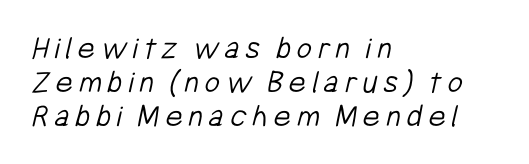
The image shows 33 px light, condensed sans-serif type; set left-aligned, tight line spacing (1.03x), not underlined; low stroke contrast and a medium x-height.
